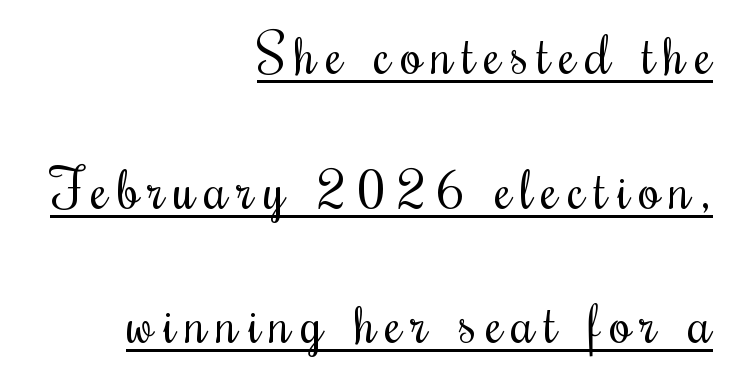
Each letter keeps its own natural width here, so spacing adapts to shape. The weight tops out at a normal text grade. Does the copy run flush right? Yes — the right margin is perfectly even. Caption: lettering with a line underneath.
